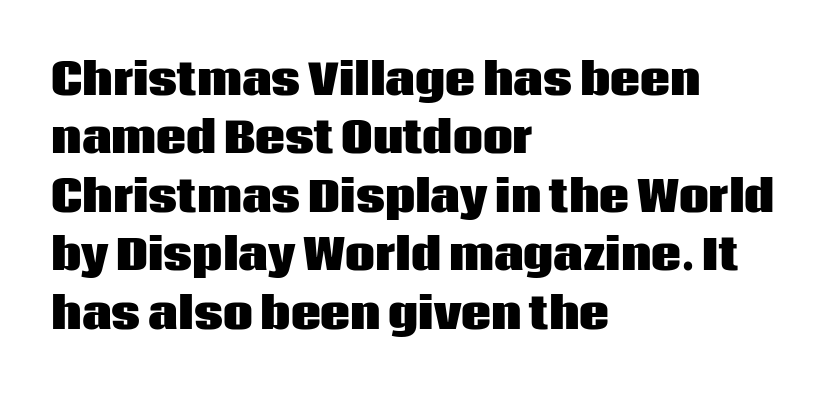
The image shows 42 px heavy sans-serif type, upright; set left-aligned, normal line spacing (1.39x), normal letter spacing, not underlined; low stroke contrast and a large x-height.
